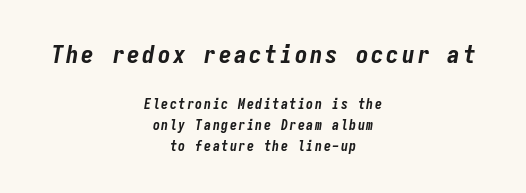
{"italic": "yes", "lean": "right", "slant_degrees": 9, "bold": "yes", "underline": "no", "align": "center", "line_spacing": "normal", "line_spacing_ratio": 1.49, "larger_block": "first", "size_ratio": 1.79, "glyph_px": 25}
